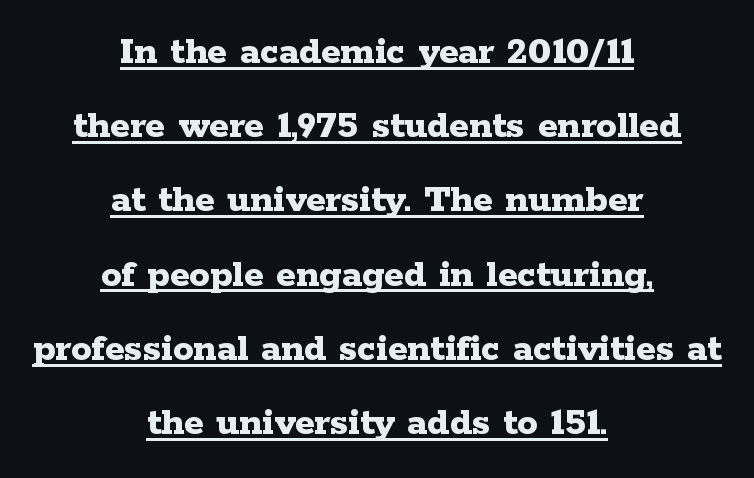
{"serif": "yes", "italic": "no", "bold": "yes", "weight": "bold", "width": "wide", "stroke_contrast": "low", "x_height": "medium", "monospaced": "no", "underline": "yes", "align": "center", "line_spacing_ratio": 1.81, "letter_spacing": "normal", "letter_spacing_em": 0.0, "glyph_px": 41}
